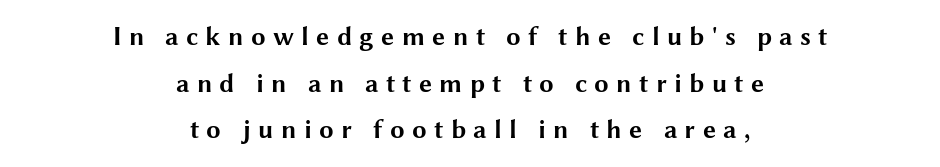
The passage shown is not underscored anywhere. Honestly, the letter spacing is so wide it's the main thing you notice. Line starts and ends both wander, symmetrically. These lines carry a lot of weight — the face is fully bold. The letters stand upright; this is a roman face.
